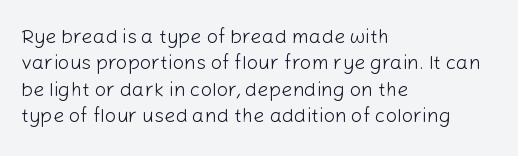
Q: Is the text bold? A: No.
Q: Is the text italic (slanted)? A: No, it is upright.
Q: Is the text underlined? A: No.
Q: How is the paragraph aligned? A: Left-aligned.
Q: Is the spacing between letters normal or unusually wide? A: Normal.
Q: Is the spacing between lines tight, normal or loose? A: Normal.
